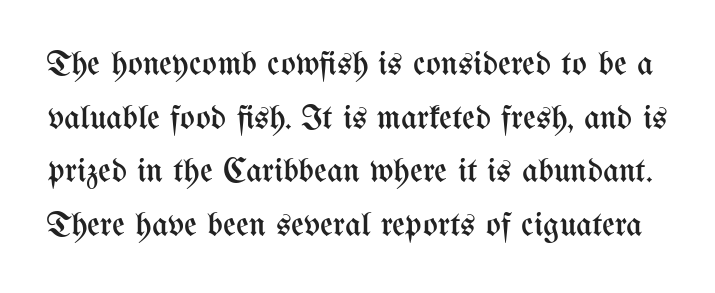
The image shows 35 px regular-weight, condensed type, upright; set normal line spacing (1.53x), normal letter spacing, not underlined; medium stroke contrast and a medium x-height.
